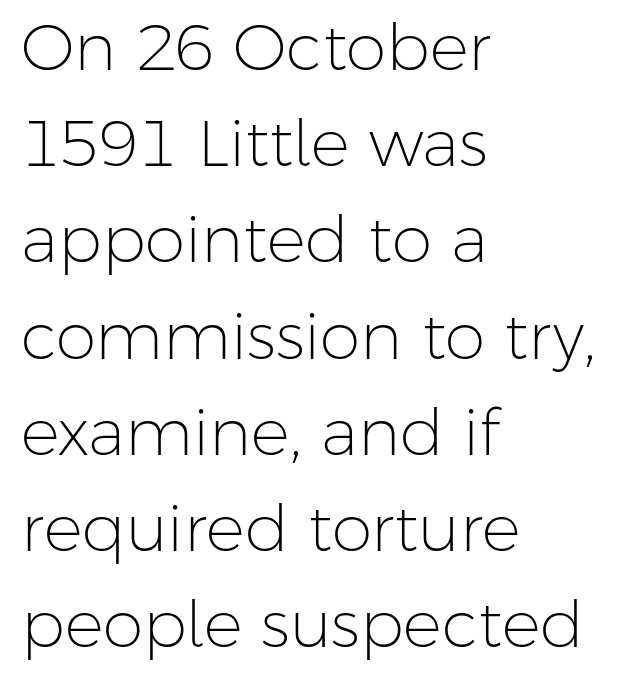
The image shows 65 px light sans-serif type, upright; set left-aligned, normal line spacing (1.48x), normal letter spacing, not underlined; low stroke contrast and a medium x-height.
